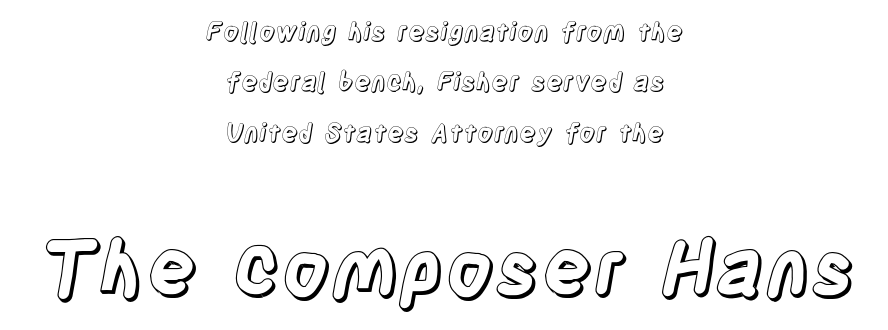
{"width": "condensed", "x_height": "large", "monospaced": "no", "underline": "no", "align": "center", "line_spacing": "loose", "line_spacing_ratio": 2.02, "letter_spacing": "normal", "letter_spacing_em": 0.0, "larger_block": "second", "size_ratio": 3.04, "glyph_px": 76}
